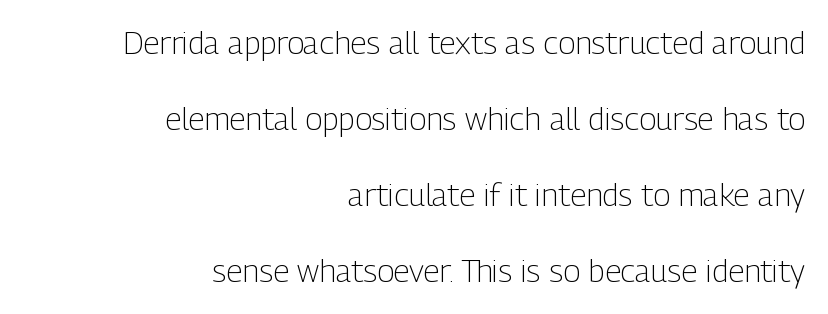
{"serif": "no", "italic": "no", "bold": "no", "weight": "light", "width": "condensed", "stroke_contrast": "low", "x_height": "medium", "monospaced": "no", "underline": "no", "align": "right", "line_spacing": "loose", "line_spacing_ratio": 2.38, "letter_spacing": "normal", "letter_spacing_em": 0.0, "glyph_px": 32}
